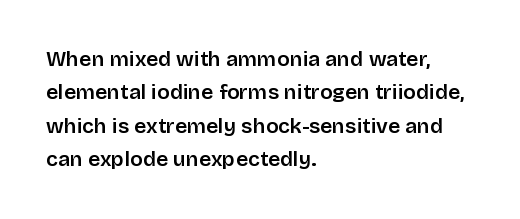
Typographic density is moderately raised because the face is semibold. Letter spacing: default. Vertically, the passage feels balanced, rows spaced as you'd expect. In terms of posture, this sample is upright. These lines stack with their left ends in a neat column.
